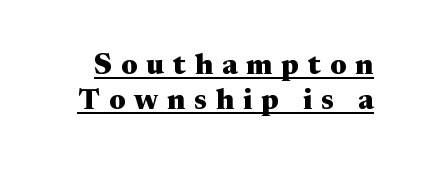
The image shows 29 px heavy, wide serif type, upright; set line spacing 1.2x, unusually wide letter spacing (+0.31 em), underlined; medium stroke contrast and a medium x-height.
